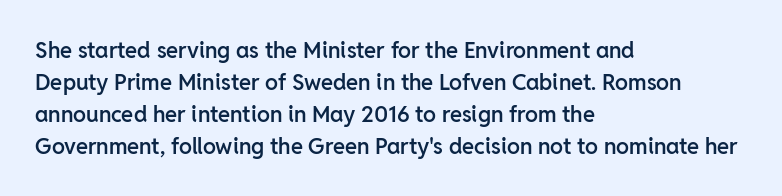
A typesetter would mark this as roman, not italic. If you drew a ruler down the left edge, every line would touch it. Look at the tracking — it's just the regular setting, nothing added. Regular leading.
